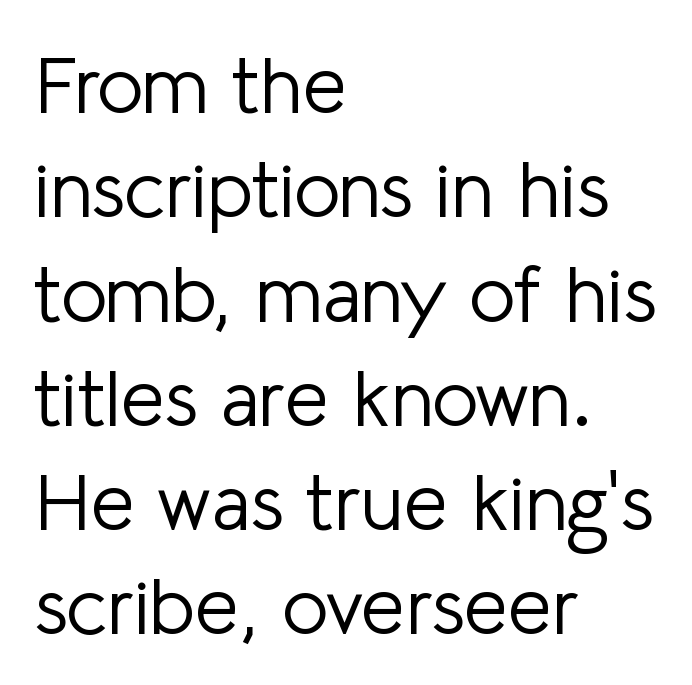
Nothing unusual about the tracking: characters are spaced as the font intends. Quick note: underline off. The letterforms sit at book weight or below. A classic flush-left, rag-right setting is used for this passage. Reading down the column, the eye jumps a familiar distance to each next line. Note the varied advance widths — an 'i' is clearly narrower than an 'm'.
